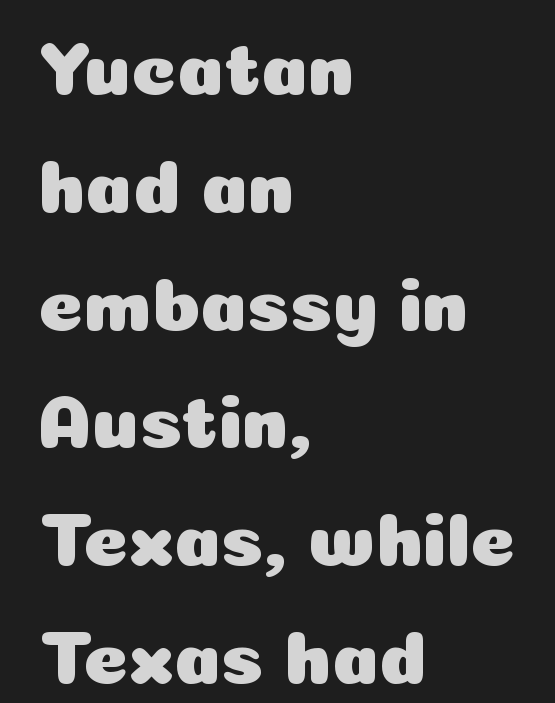
Q: Is the text italic (slanted)? A: No, it is upright.
Q: Is the typeface a serif or a sans-serif typeface? A: Sans-serif.
Q: Is the text underlined? A: No.
Q: How is the paragraph aligned? A: Left-aligned.
Q: Is the spacing between letters normal or unusually wide? A: Normal.
Q: Is the spacing between lines tight, normal or loose? A: Normal.
Q: Width (condensed, normal, or wide)? A: Normal.
Q: Stroke contrast? A: Low.
Q: x-height? A: Medium.
Q: Monospaced? A: No.
